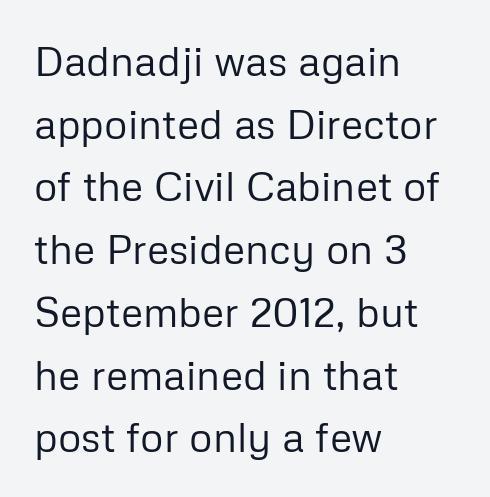
{"serif": "no", "italic": "no", "bold": "no", "weight": "regular", "width": "normal", "stroke_contrast": "low", "x_height": "medium", "monospaced": "no", "underline": "no", "align": "left", "line_spacing": "normal", "line_spacing_ratio": 1.53, "letter_spacing": "normal", "letter_spacing_em": 0.0, "glyph_px": 41}
